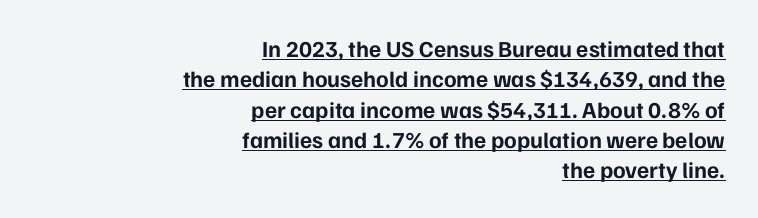
{"italic": "no", "bold": "yes", "underline": "yes", "align": "right", "line_spacing": "normal", "line_spacing_ratio": 1.32, "letter_spacing": "normal", "letter_spacing_em": 0.0, "glyph_px": 23}
